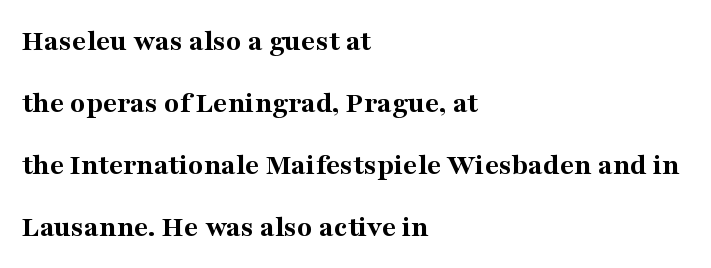
The image shows 31 px bold serif type, upright; set left-aligned, loose line spacing (2.0x), normal letter spacing, not underlined; medium stroke contrast and a medium x-height.
